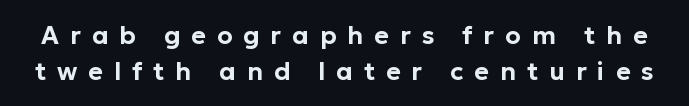
{"italic": "no", "underline": "no", "line_spacing": "normal", "line_spacing_ratio": 1.43, "letter_spacing": "wide", "letter_spacing_em": 0.44, "glyph_px": 25}
